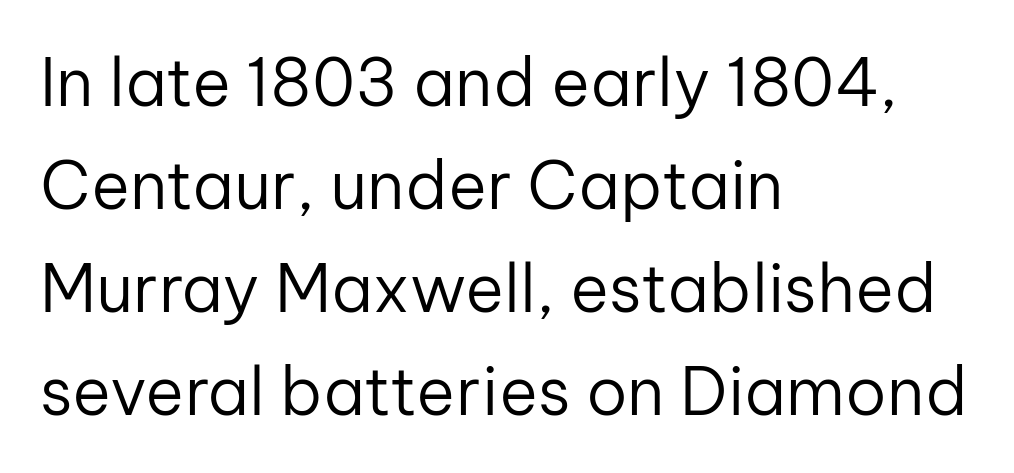
Stems and bowls with no extra thickness — not bold. This rendering leaves character spacing at its baseline value. This rendering features lettering with no underline. Unlike italic type, these characters show no tilt at all. The letters advance in unequal steps, a hallmark of proportional type. The font family rendered here belongs to the sans-serif group.
